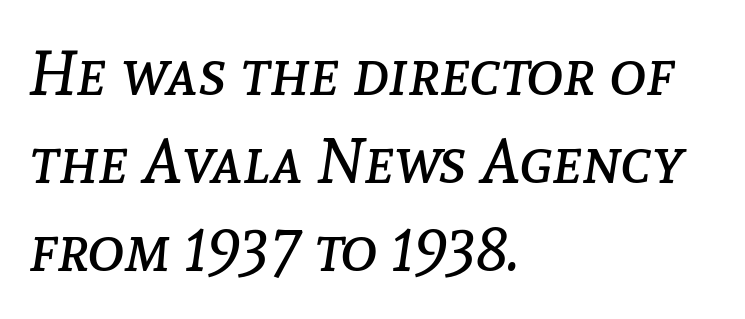
Q: Is the text bold? A: No.
Q: Is the text italic (slanted)? A: Yes, it leans right by about 8 degrees.
Q: Is the text underlined? A: No.
Q: How is the paragraph aligned? A: Left-aligned.
Q: Is the spacing between letters normal or unusually wide? A: Normal.
Q: Is the spacing between lines tight, normal or loose? A: Normal.
Q: Width (condensed, normal, or wide)? A: Normal.
Q: Stroke contrast? A: Low.
Q: x-height? A: Medium.
Q: Monospaced? A: No.
